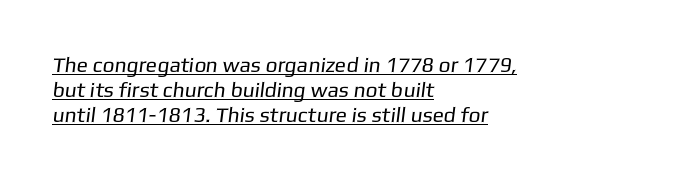
The image shows 21 px text type; set left-aligned, line spacing 1.2x, normal letter spacing, underlined.
